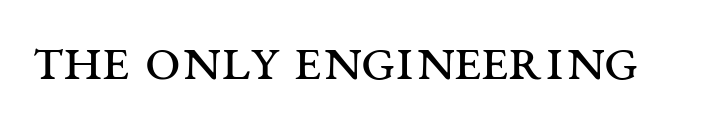
{"serif": "yes", "italic": "no", "bold": "no", "weight": "regular", "width": "wide", "stroke_contrast": "medium", "x_height": "large", "monospaced": "no", "underline": "no", "letter_spacing": "normal", "letter_spacing_em": 0.0, "glyph_px": 64}
